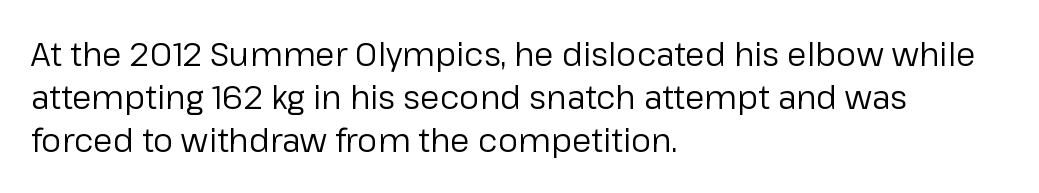
{"serif": "no", "italic": "no", "bold": "no", "weight": "regular", "width": "normal", "stroke_contrast": "low", "x_height": "medium", "monospaced": "no", "underline": "no", "align": "left", "line_spacing": "normal", "line_spacing_ratio": 1.34, "letter_spacing": "normal", "letter_spacing_em": 0.0, "glyph_px": 32}
